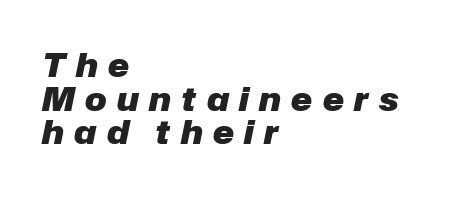
{"italic": "yes", "lean": "right", "slant_degrees": 12, "bold": "yes", "weight": "heavy", "width": "normal", "stroke_contrast": "low", "x_height": "medium", "monospaced": "no", "underline": "no", "align": "left", "line_spacing": "tight", "line_spacing_ratio": 1.05, "letter_spacing": "wide", "letter_spacing_em": 0.33, "glyph_px": 32}
